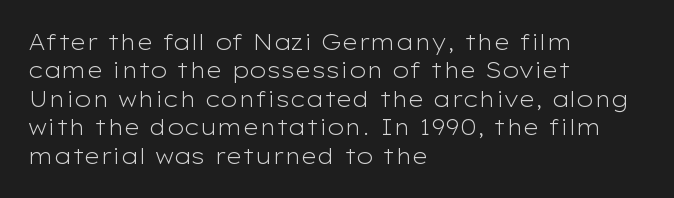
The image shows 22 px text type, upright; set left-aligned, normal line spacing (1.29x), normal letter spacing, not underlined.
